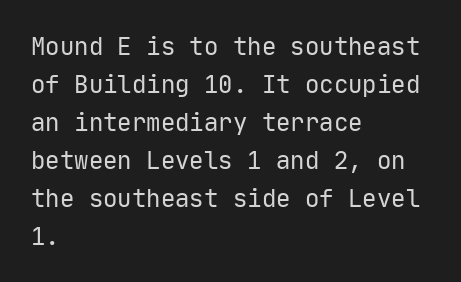
Caption: standard tracking, unaltered. How would I describe the line gaps? Plain and ordinary. Notice how the stems are strictly vertical — no italics here. The typeface has the unassuming heft of standard copy or less. The lines are quadded left.
